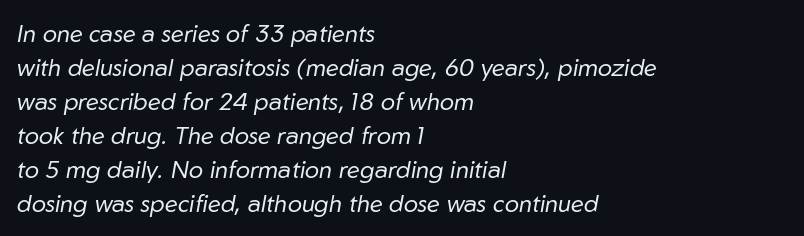
{"italic": "yes", "lean": "right", "slant_degrees": 10, "bold": "no", "underline": "no", "align": "left", "line_spacing": "normal", "line_spacing_ratio": 1.42, "letter_spacing": "normal", "letter_spacing_em": 0.0, "glyph_px": 24}
